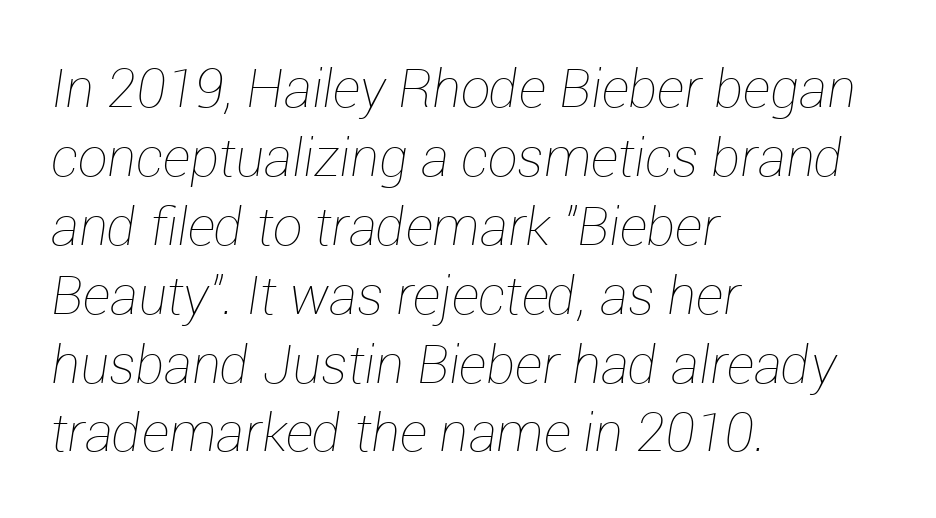
{"italic": "yes", "lean": "right", "slant_degrees": 12, "bold": "no", "weight": "thin", "width": "normal", "stroke_contrast": "low", "x_height": "medium", "monospaced": "no", "underline": "no", "align": "left", "line_spacing": "normal", "line_spacing_ratio": 1.3, "letter_spacing": "normal", "letter_spacing_em": 0.0, "glyph_px": 53}
